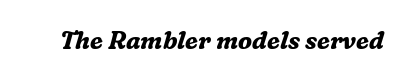
{"italic": "yes", "lean": "right", "slant_degrees": 16, "bold": "yes", "underline": "no", "letter_spacing": "normal", "letter_spacing_em": 0.0, "glyph_px": 24}
